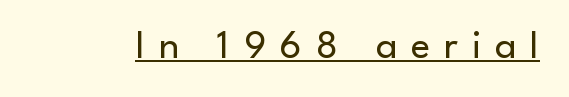
The image shows 40 px regular-weight sans-serif type, upright; set unusually wide letter spacing (+0.35 em), underlined; low stroke contrast and a small x-height.
